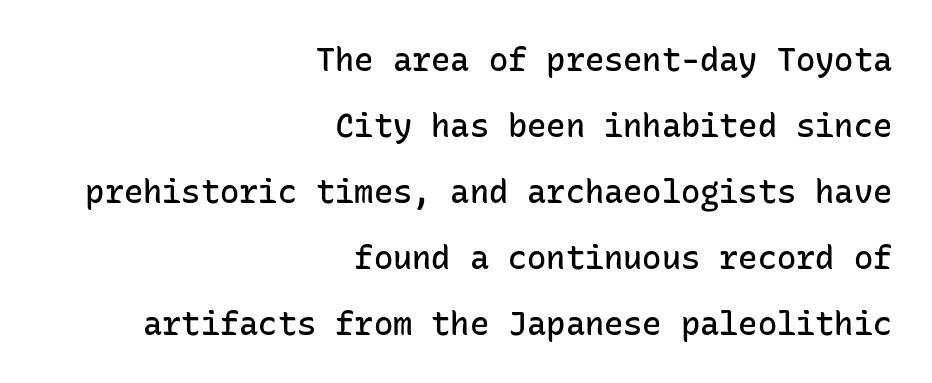
The image shows 32 px semibold sans-serif type, upright, monospaced; set right-aligned, loose line spacing (2.06x), normal letter spacing, not underlined; low stroke contrast and a medium x-height.
